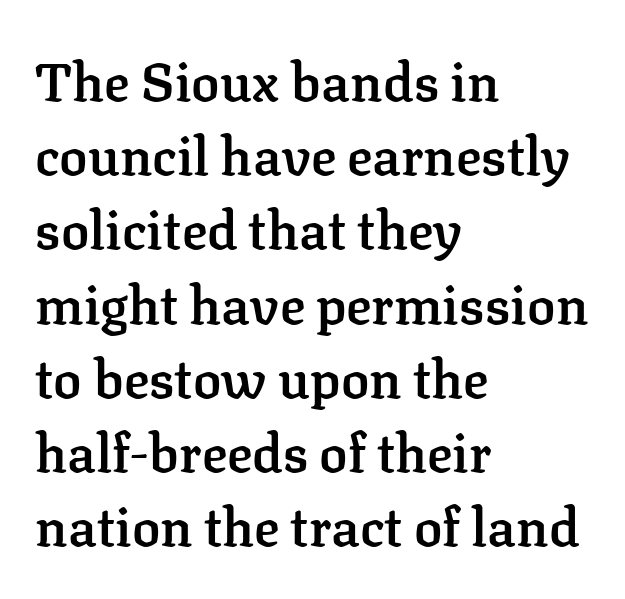
The image shows 53 px semibold serif type, upright; set left-aligned, normal line spacing (1.4x), normal letter spacing, not underlined; low stroke contrast and a medium x-height.
